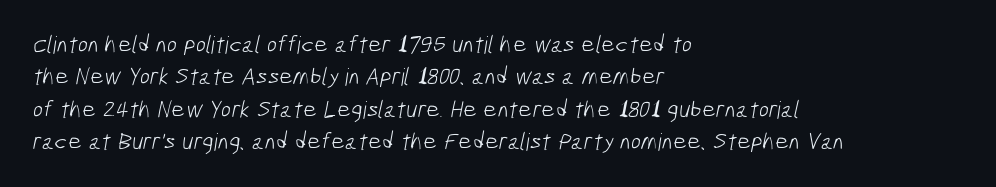
Just letters on the line, the space beneath them empty. Leading matches the norm, producing a regular column. Glyph-to-glyph distance matches everyday printed text. Left-aligned paragraph, ragged on the right. The cut favours lightness, reaching ordinary text weight at its darkest.
